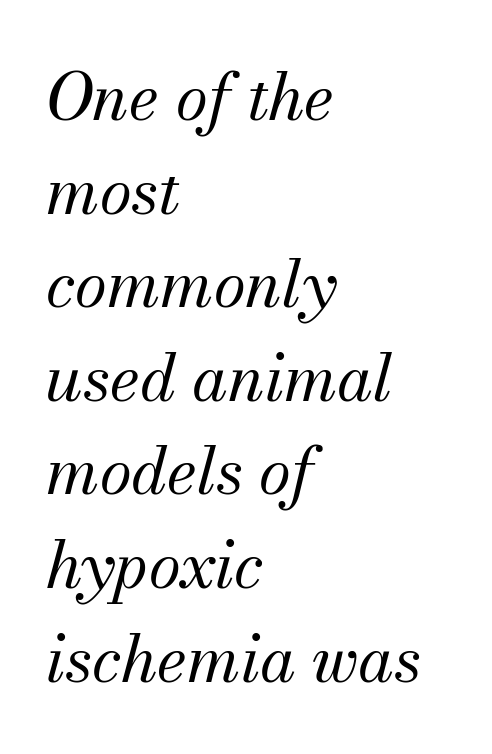
Look at the bottom of the vertical strokes: they flare into serifs here. Do the characters align in a grid? No, the font is proportional. The face used here has a pronounced slope to its letters. Successive baselines arrive at the customary interval.
